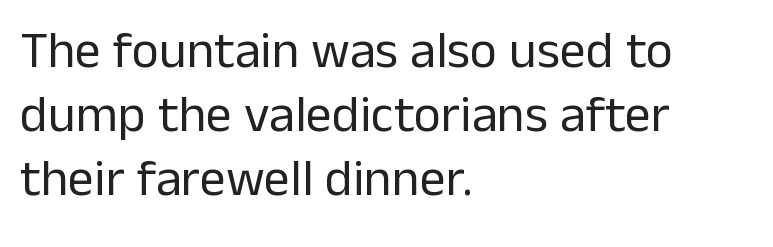
Letterform terminals end flat and unadorned throughout the passage. The typesetting does not lean heavy: it is not bold. The specimen omits any rule beneath the text block's lines. The line texture is even and compact thanks to regular tracking. Every row of glyphs begins at an identical x-position on the left. Characters remain perfectly vertical along every line.
